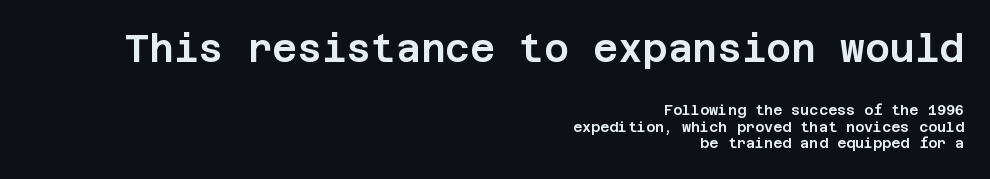
{"serif": "no", "italic": "no", "width": "normal", "stroke_contrast": "low", "x_height": "large", "underline": "no", "align": "right", "line_spacing_ratio": 1.18, "letter_spacing": "normal", "letter_spacing_em": 0.0, "larger_block": "first", "size_ratio": 2.71, "glyph_px": 38}
